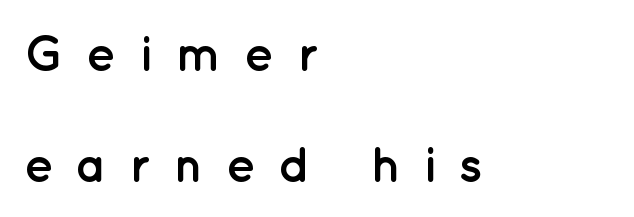
Does extra space separate the letters? Yes, quite a lot of it. These lines stack with their left ends in a neat column. Widely set lines give the paragraph a tall, airy silhouette. Set as a true bold cut, around the 700 mark.
